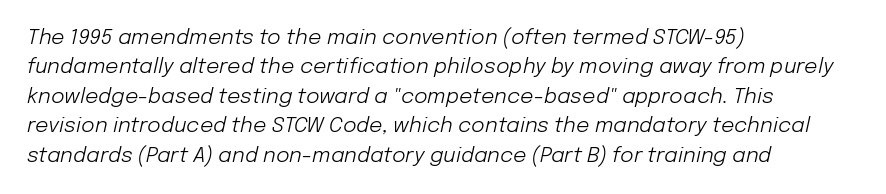
The image shows 21 px text type, italic (leaning right); set left-aligned, normal line spacing (1.4x), normal letter spacing, not underlined.
